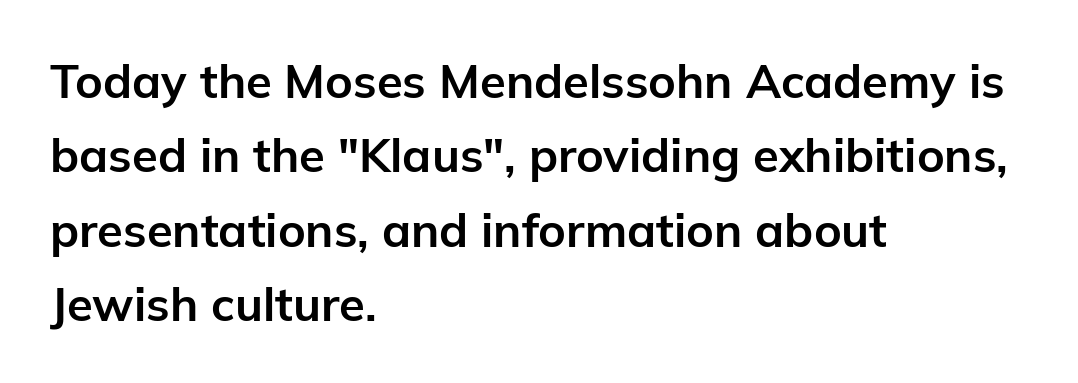
The image shows 47 px bold sans-serif type, upright; set left-aligned, normal line spacing (1.58x), normal letter spacing, not underlined; low stroke contrast and a medium x-height.
